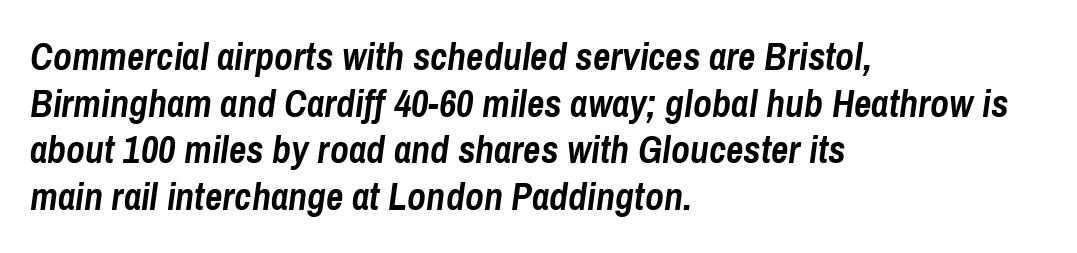
The image shows 38 px semibold, condensed type, italic (leaning right); set left-aligned, line spacing 1.23x, normal letter spacing, not underlined; low stroke contrast and a medium x-height.
